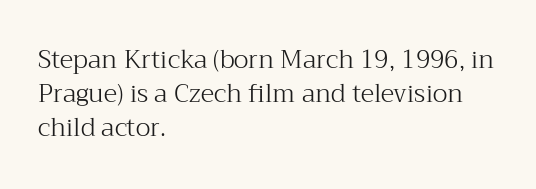
Q: Is the text bold? A: No.
Q: Is the text italic (slanted)? A: No, it is upright.
Q: Is the text underlined? A: No.
Q: How is the paragraph aligned? A: Left-aligned.
Q: Is the spacing between letters normal or unusually wide? A: Normal.
Q: Is the spacing between lines tight, normal or loose? A: Normal.
